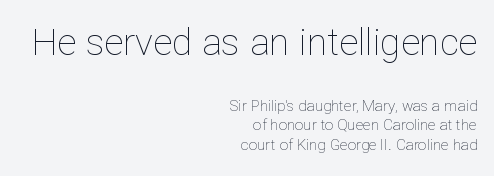
Q: Is the text bold? A: No.
Q: Is the text italic (slanted)? A: No, it is upright.
Q: Is the text underlined? A: No.
Q: How is the paragraph aligned? A: Right-aligned.
Q: Is the spacing between letters normal or unusually wide? A: Normal.
Q: Is the spacing between lines tight, normal or loose? A: Normal.
Q: Which block of text is set in a larger size, the first (top) or the second (bottom)? A: The first (top) one.
Q: Width (condensed, normal, or wide)? A: Normal.
Q: Stroke contrast? A: Low.
Q: x-height? A: Medium.
Q: Monospaced? A: No.
